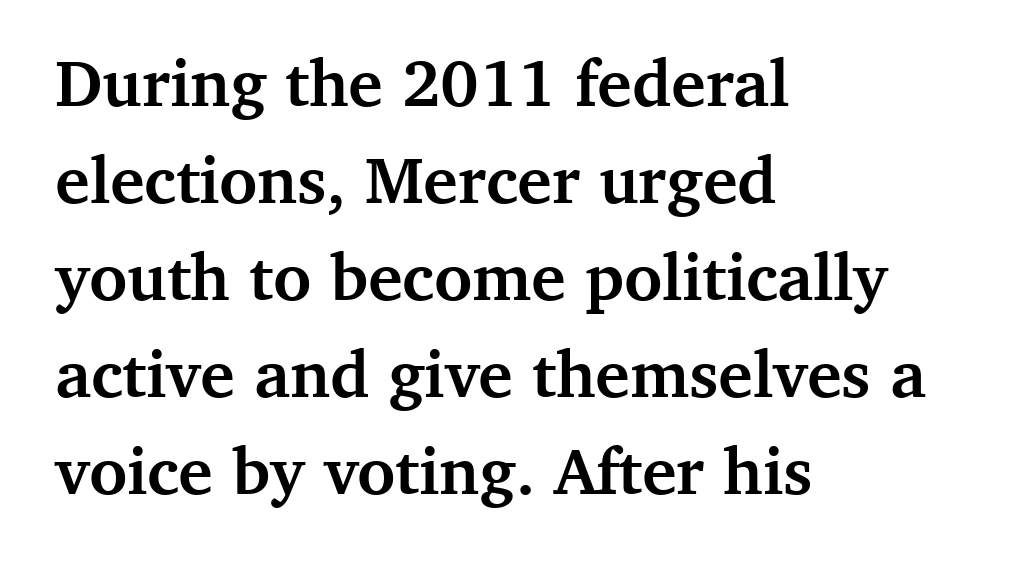
Nope, not italic — everything's standing straight. How are the letters spaced? Ordinarily, with no added tracking. Honestly, there is no underline to notice here at all. Does the weight exceed regular? Yes, all the way to bold. Think of a printed novel: that variable character pitch is what you see here. This sample keeps an unexceptional amount of space between lines.
